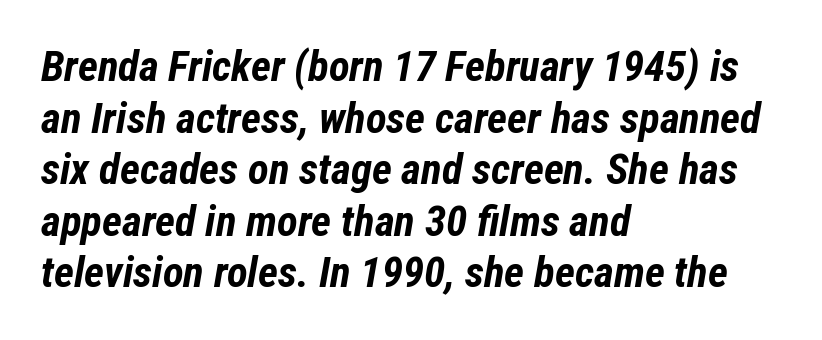
Italic? Definitely — the glyphs are oblique. This rendering leaves character spacing at its baseline value. Descenders are the only things crossing below the line. A dark, heavy texture on the line: the type is bold.
